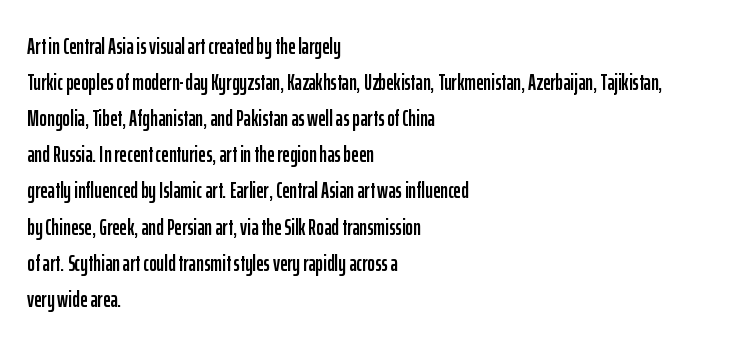
{"italic": "no", "underline": "no", "align": "left", "line_spacing": "normal", "line_spacing_ratio": 1.57, "letter_spacing": "normal", "letter_spacing_em": 0.0, "glyph_px": 23}
